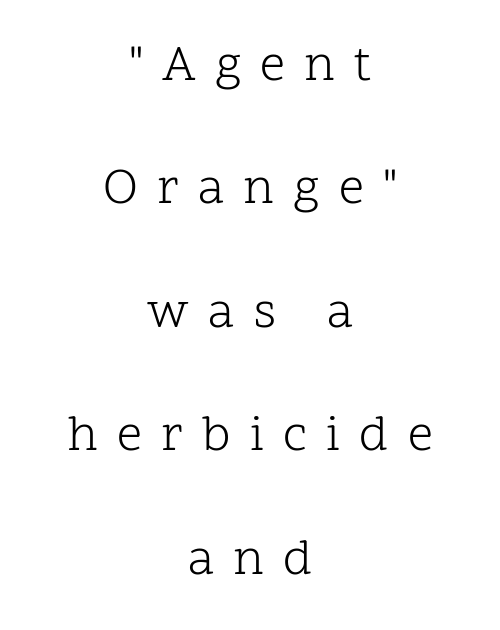
{"serif": "yes", "italic": "no", "bold": "no", "weight": "light", "width": "normal", "stroke_contrast": "low", "x_height": "medium", "monospaced": "no", "underline": "no", "align": "center", "line_spacing": "loose", "line_spacing_ratio": 2.47, "letter_spacing": "wide", "letter_spacing_em": 0.38, "glyph_px": 50}
